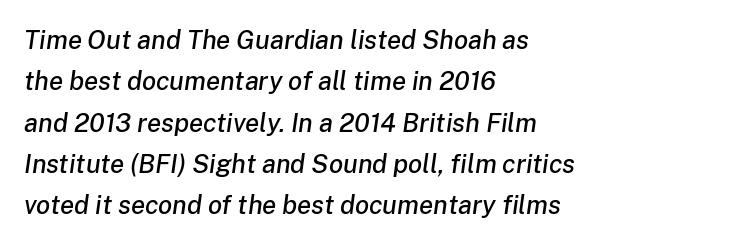
The image shows 26 px text type, italic (leaning right); set left-aligned, normal line spacing (1.59x), normal letter spacing, not underlined.
